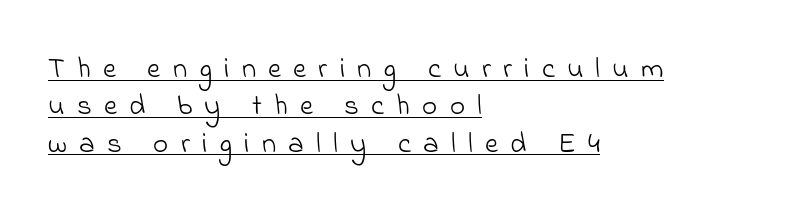
Q: Is the text bold? A: No.
Q: Is the typeface a serif or a sans-serif typeface? A: Sans-serif.
Q: Is the text underlined? A: Yes.
Q: How is the paragraph aligned? A: Left-aligned.
Q: Is the spacing between letters normal or unusually wide? A: Unusually wide.
Q: Is the spacing between lines tight, normal or loose? A: Normal.
Q: Width (condensed, normal, or wide)? A: Normal.
Q: Stroke contrast? A: Low.
Q: x-height? A: Small.
Q: Monospaced? A: No.
